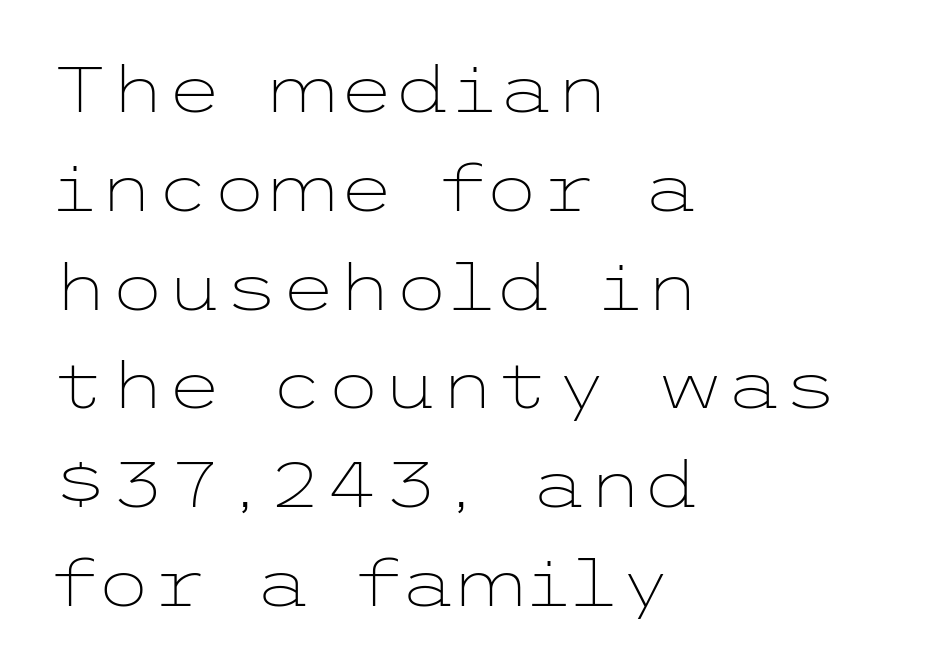
The image shows 65 px light, wide sans-serif type, upright; set left-aligned, normal line spacing (1.52x), normal letter spacing, not underlined; low stroke contrast and a medium x-height.
